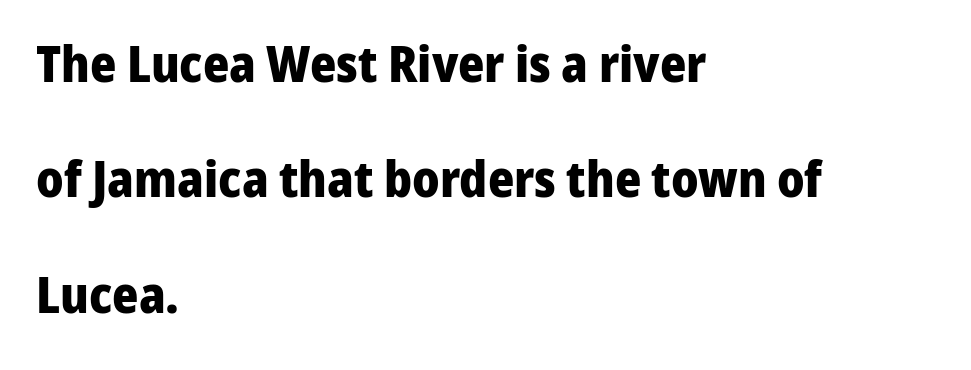
Is this a fixed-width face? No — the glyphs have proportional, varying widths. A full-strength bold gives these letters their thick strokes. Serifs: no, the terminals of the letterforms are clean. The compositor pushed each line to the left boundary.
